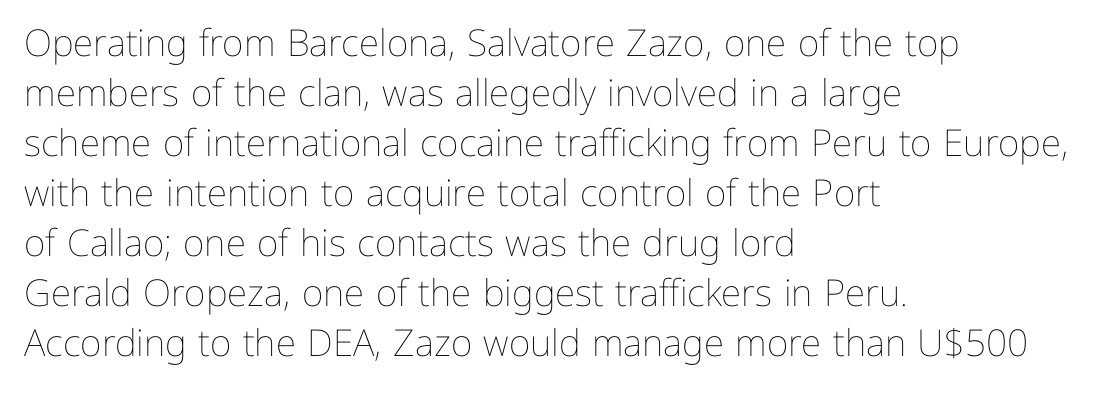
Q: Is the text bold? A: No.
Q: Is the text italic (slanted)? A: No, it is upright.
Q: Is the text underlined? A: No.
Q: How is the paragraph aligned? A: Left-aligned.
Q: Is the spacing between letters normal or unusually wide? A: Normal.
Q: Is the spacing between lines tight, normal or loose? A: Normal.
Q: Width (condensed, normal, or wide)? A: Normal.
Q: Stroke contrast? A: Low.
Q: x-height? A: Medium.
Q: Monospaced? A: No.
